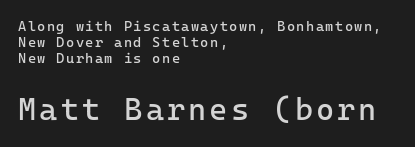
Q: Is the text bold? A: No.
Q: Is the text italic (slanted)? A: No, it is upright.
Q: Is the typeface a serif or a sans-serif typeface? A: Sans-serif.
Q: Is the text underlined? A: No.
Q: How is the paragraph aligned? A: Left-aligned.
Q: Is the spacing between lines tight, normal or loose? A: Tight.
Q: Which block of text is set in a larger size, the first (top) or the second (bottom)? A: The second (bottom) one.
Q: Width (condensed, normal, or wide)? A: Normal.
Q: Stroke contrast? A: Low.
Q: x-height? A: Medium.
Q: Monospaced? A: Yes.
